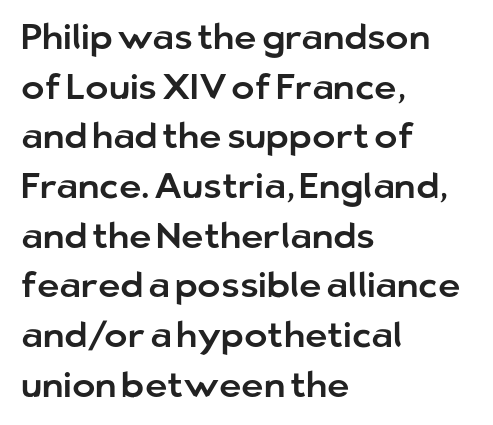
{"serif": "no", "italic": "no", "width": "normal", "stroke_contrast": "low", "x_height": "medium", "monospaced": "no", "underline": "no", "align": "left", "line_spacing": "normal", "line_spacing_ratio": 1.42, "letter_spacing": "normal", "letter_spacing_em": 0.0, "glyph_px": 35}
